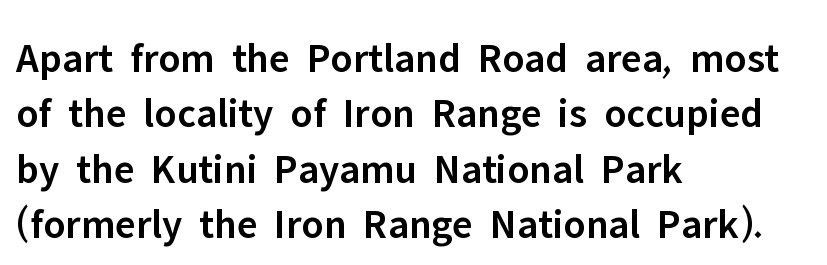
What weight is shown? A semibold, between regular and bold. The lettering holds an erect, upright posture throughout. The rag falls on the right side of this text block. Quick note: underline off. Does the type have serifs? No, each stem ends abruptly.
